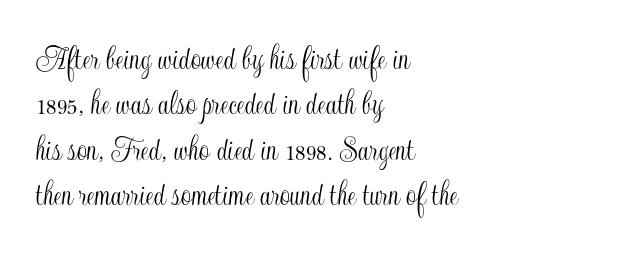
The image shows 36 px condensed type; set left-aligned, normal line spacing (1.26x), normal letter spacing, not underlined; a small x-height.
